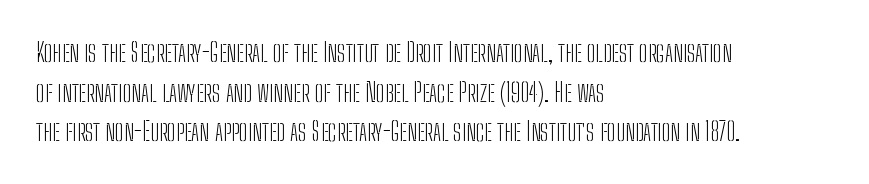
{"italic": "no", "bold": "no", "underline": "no", "align": "left", "line_spacing": "normal", "line_spacing_ratio": 1.52, "letter_spacing": "normal", "letter_spacing_em": 0.0, "glyph_px": 26}
